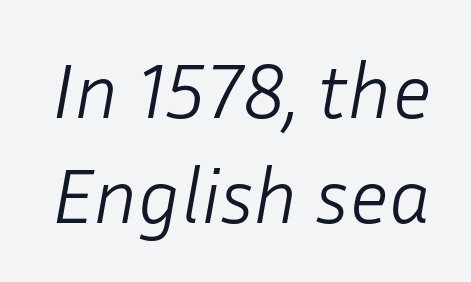
The image shows 79 px light type, italic (leaning right); set normal line spacing (1.33x), normal letter spacing, not underlined; low stroke contrast and a medium x-height.
